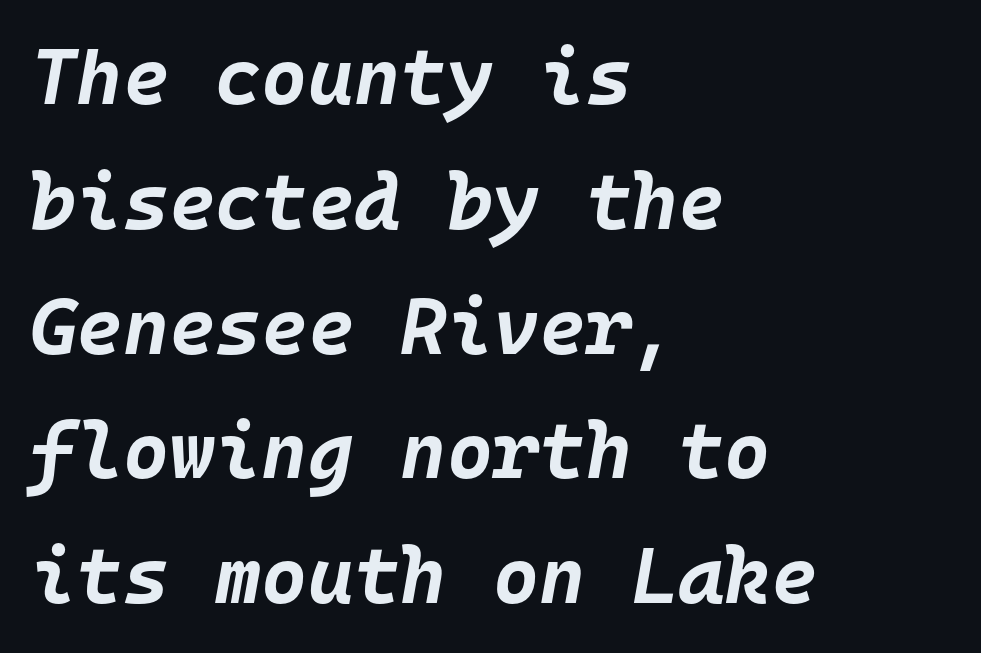
The passage shown is not underscored anywhere. These lines were composed using italics. Its strokes are broad and dark, the hallmark of bold type. The gaps between neighbouring characters are ordinary and unremarkable. One-word summary of the alignment: left.
